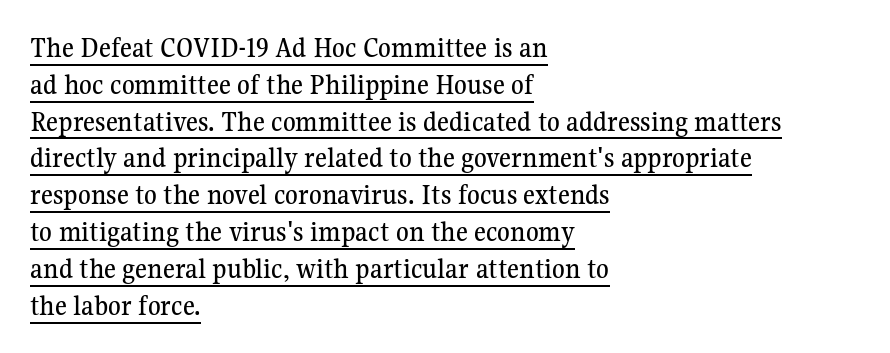
{"serif": "yes", "italic": "no", "width": "normal", "stroke_contrast": "medium", "x_height": "medium", "monospaced": "no", "underline": "yes", "align": "left", "line_spacing": "normal", "line_spacing_ratio": 1.27, "letter_spacing": "normal", "letter_spacing_em": 0.0, "glyph_px": 29}
